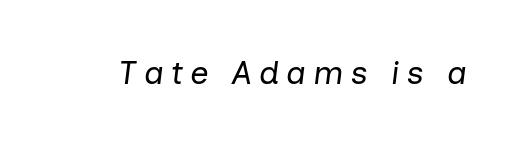
{"italic": "yes", "lean": "right", "slant_degrees": 7, "bold": "no", "weight": "regular", "width": "normal", "stroke_contrast": "low", "x_height": "medium", "monospaced": "no", "underline": "no", "letter_spacing": "wide", "letter_spacing_em": 0.21, "glyph_px": 33}
